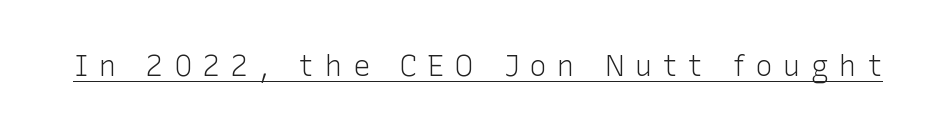
{"serif": "no", "italic": "no", "bold": "no", "weight": "light", "width": "normal", "stroke_contrast": "low", "x_height": "medium", "monospaced": "no", "underline": "yes", "letter_spacing": "wide", "letter_spacing_em": 0.37, "glyph_px": 29}
